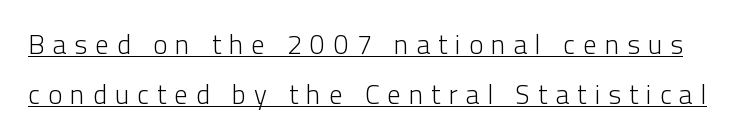
{"italic": "no", "bold": "no", "underline": "yes", "line_spacing_ratio": 1.86, "letter_spacing": "wide", "letter_spacing_em": 0.3, "glyph_px": 27}
